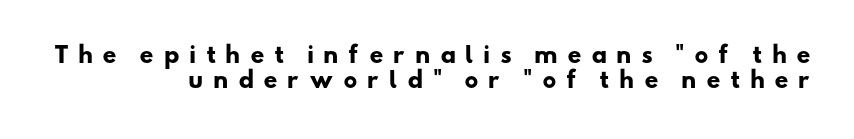
The image shows 22 px bold type; set right-aligned, tight line spacing (1.12x), unusually wide letter spacing (+0.42 em), not underlined.
